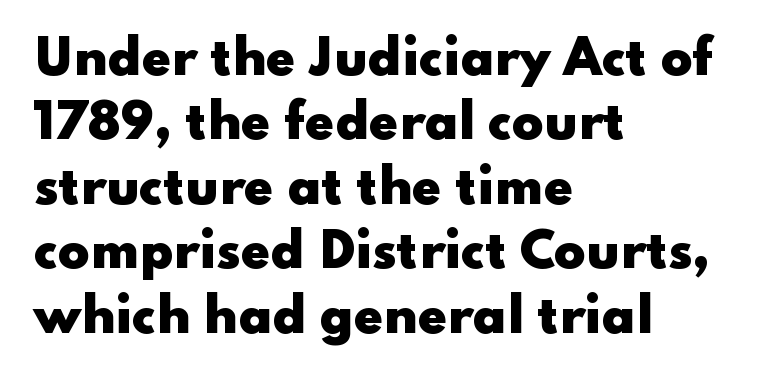
Horizontally, the lines are justified to the leading edge only. Quick note: not italic, upright. Weight check: bold — yes, fully. How would I describe the line gaps? Plain and ordinary. The text was rendered using a sans face with plain stroke endings.
